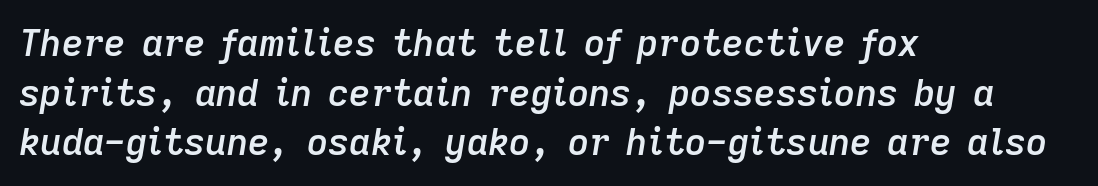
Q: Is the text bold? A: Semi-bold.
Q: Is the text italic (slanted)? A: Yes, it leans right by about 9 degrees.
Q: Is the text underlined? A: No.
Q: How is the paragraph aligned? A: Left-aligned.
Q: Is the spacing between letters normal or unusually wide? A: Normal.
Q: Is the spacing between lines tight, normal or loose? A: Normal.
Q: Width (condensed, normal, or wide)? A: Normal.
Q: Stroke contrast? A: Low.
Q: x-height? A: Medium.
Q: Monospaced? A: No.
